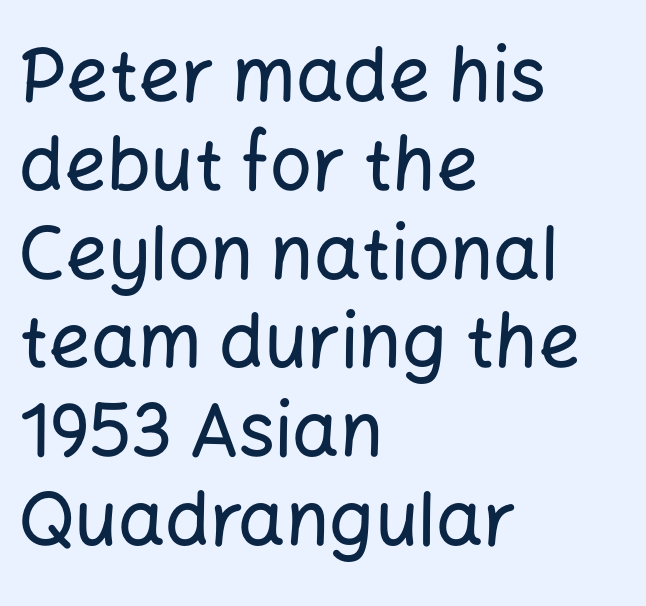
{"serif": "no", "italic": "no", "width": "normal", "stroke_contrast": "low", "x_height": "medium", "monospaced": "no", "underline": "no", "align": "left", "line_spacing_ratio": 1.2, "letter_spacing": "normal", "letter_spacing_em": 0.0, "glyph_px": 74}
